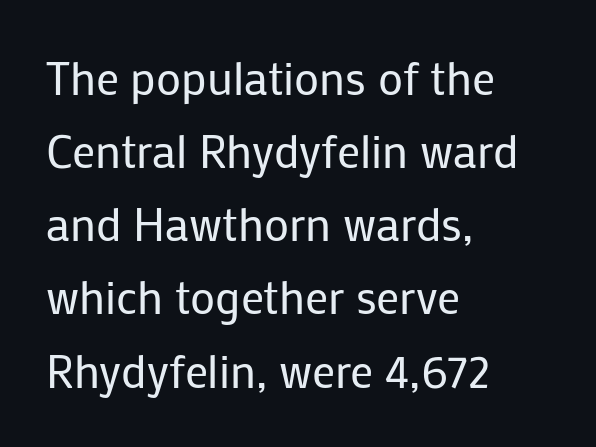
The image shows 46 px regular-weight sans-serif type, upright; set left-aligned, normal line spacing (1.59x), normal letter spacing, not underlined; low stroke contrast and a medium x-height.
